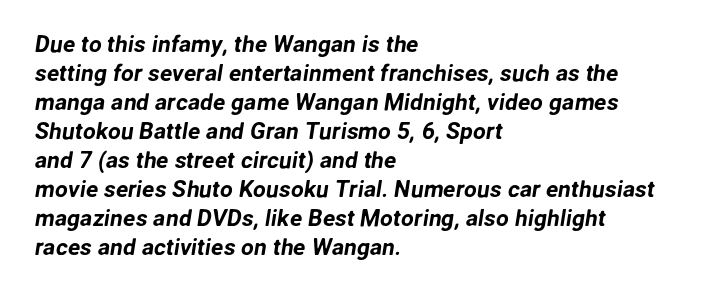
{"underline": "no", "align": "left", "line_spacing": "normal", "line_spacing_ratio": 1.26, "letter_spacing": "normal", "letter_spacing_em": 0.0, "glyph_px": 23}
